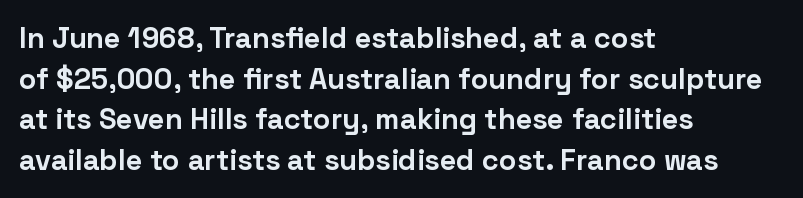
The image shows 29 px bold sans-serif type, upright; set left-aligned, normal line spacing (1.4x), normal letter spacing, not underlined; low stroke contrast and a medium x-height.
